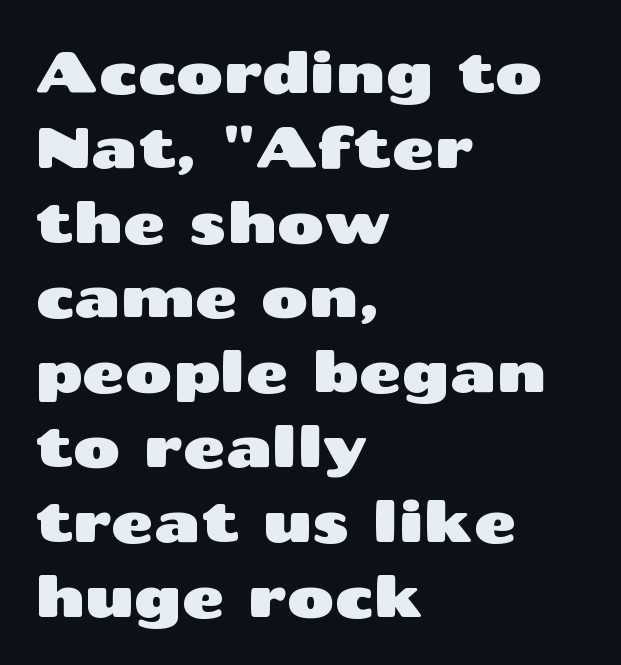
{"serif": "no", "italic": "no", "width": "wide", "stroke_contrast": "medium", "x_height": "medium", "monospaced": "no", "underline": "no", "align": "left", "line_spacing": "normal", "line_spacing_ratio": 1.29, "letter_spacing": "normal", "letter_spacing_em": 0.0, "glyph_px": 58}
